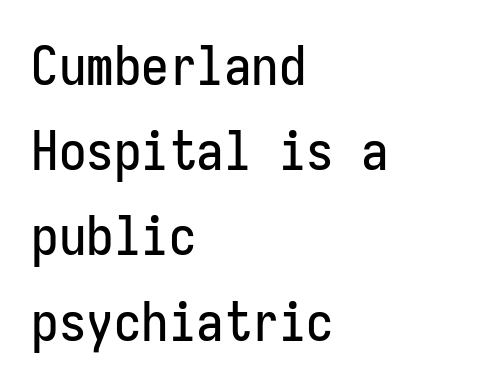
{"serif": "no", "italic": "no", "width": "condensed", "stroke_contrast": "low", "x_height": "medium", "monospaced": "yes", "underline": "no", "align": "left", "line_spacing": "normal", "line_spacing_ratio": 1.55, "letter_spacing": "normal", "letter_spacing_em": 0.0, "glyph_px": 55}
